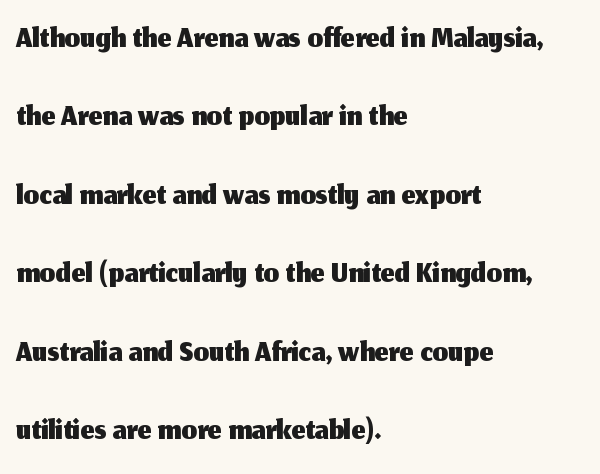
Q: Is the text italic (slanted)? A: No, it is upright.
Q: Is the typeface a serif or a sans-serif typeface? A: Sans-serif.
Q: Is the text underlined? A: No.
Q: How is the paragraph aligned? A: Left-aligned.
Q: Is the spacing between letters normal or unusually wide? A: Normal.
Q: Is the spacing between lines tight, normal or loose? A: Normal.
Q: Width (condensed, normal, or wide)? A: Normal.
Q: Stroke contrast? A: Medium.
Q: x-height? A: Medium.
Q: Monospaced? A: No.
